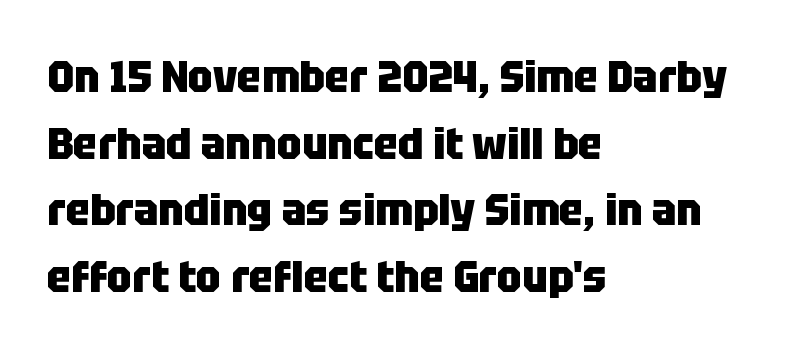
These lines are composed in type without serifs. Is this a fixed-width face? No — the glyphs have proportional, varying widths. Heft: maximum for text — a bold. Default kerning and tracking; the words read as compact shapes.
